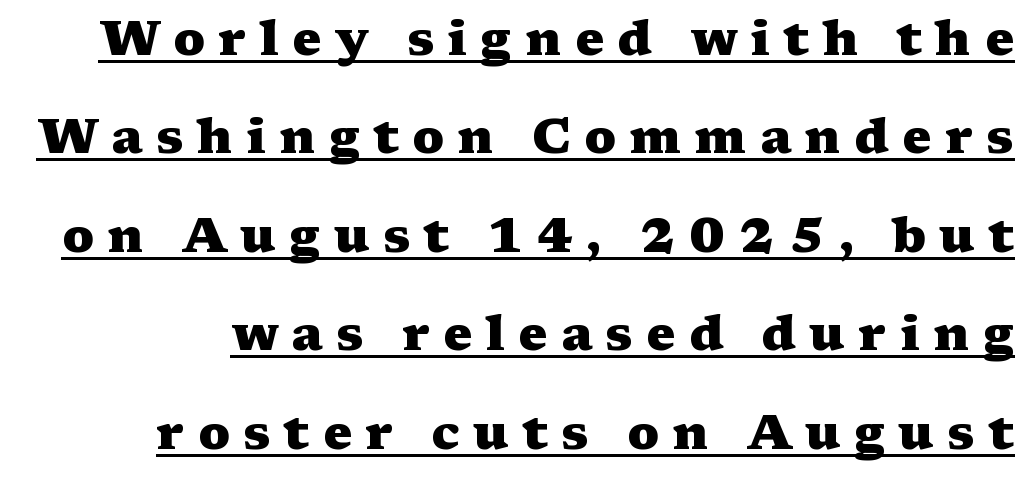
Emphasis is given by a line drawn under the lettering. Spacing between characters has been opened up far beyond the box default. Style check: upright. Small tapered or slab feet sit at the stroke ends, so this counts as serif.
